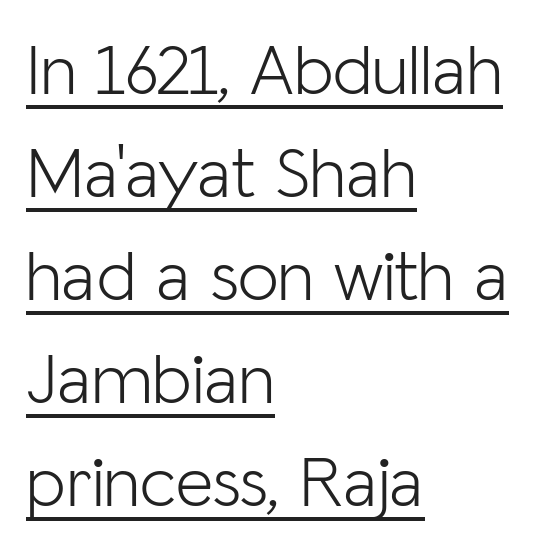
{"serif": "no", "italic": "no", "bold": "no", "weight": "light", "width": "normal", "stroke_contrast": "low", "x_height": "medium", "monospaced": "no", "underline": "yes", "align": "left", "line_spacing": "normal", "line_spacing_ratio": 1.41, "letter_spacing": "normal", "letter_spacing_em": 0.0, "glyph_px": 73}
